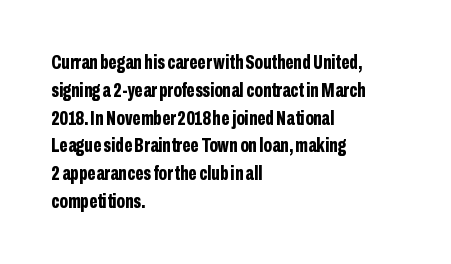
{"italic": "no", "bold": "yes", "underline": "no", "align": "left", "line_spacing": "normal", "line_spacing_ratio": 1.39, "letter_spacing": "normal", "letter_spacing_em": 0.0, "glyph_px": 20}
